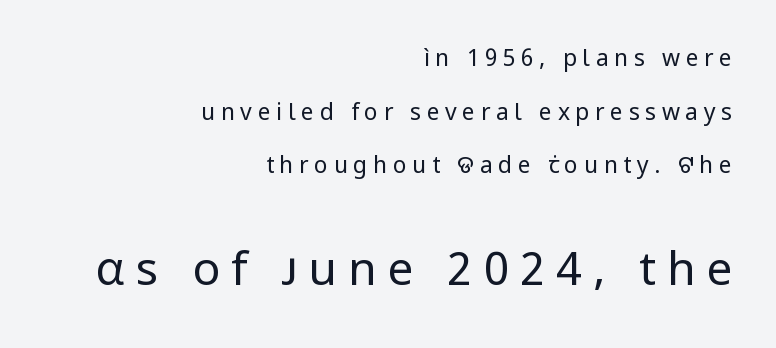
Size contrast runs from small at the top to large at the bottom. Weight: not bold — regular or lighter. Each letter keeps its own natural width here, so spacing adapts to shape. To sum up the face: it is a sans, with no serifs. The setting favours the right margin, as signatures and pull-quotes sometimes do. Vertically, the passage feels expansive, rows floating well apart.
